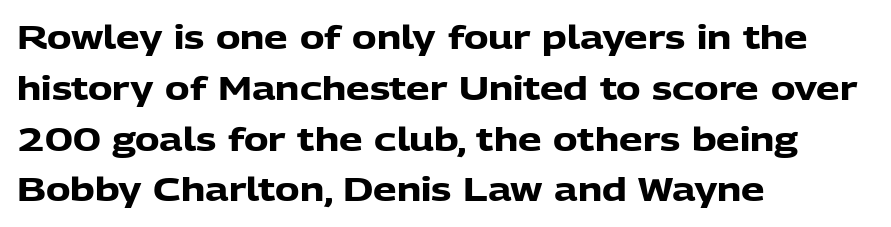
Look at the bottom of the vertical strokes: they stop flat, with no serifs. Where is the straight margin? On the left. How are the letters spaced? Ordinarily, with no added tracking. Rendered with straight, roman letterforms.
